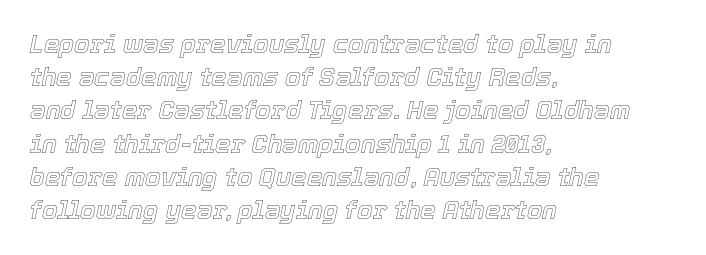
{"italic": "yes", "lean": "right", "slant_degrees": 12, "underline": "no", "align": "left", "line_spacing": "normal", "line_spacing_ratio": 1.33, "letter_spacing": "normal", "letter_spacing_em": 0.0, "glyph_px": 25}
